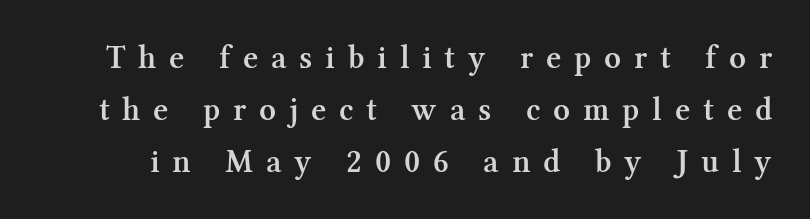
{"serif": "yes", "italic": "no", "bold": "semi", "weight": "semibold", "width": "normal", "stroke_contrast": "medium", "x_height": "medium", "monospaced": "no", "underline": "no", "line_spacing": "normal", "line_spacing_ratio": 1.57, "letter_spacing": "wide", "letter_spacing_em": 0.39, "glyph_px": 33}
